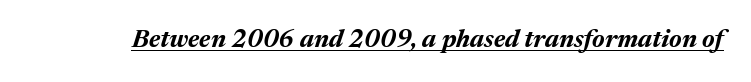
When letters slant like this, we call the style italic. Its strokes are broad and dark, the hallmark of bold type. The specimen includes a rule beneath the text block's lines. Tracking value appears to be zero — textbook default spacing.
